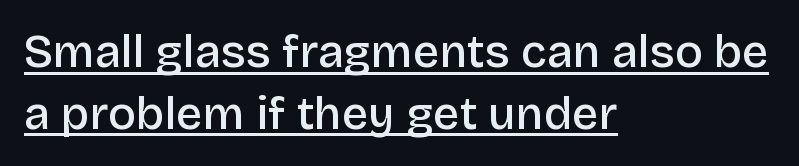
Line spacing here is normal. Do the characters align in a grid? No, the font is proportional. Decoration check: the copy is underlined. This is sans-serif lettering, the kind often seen on screens and signage.
